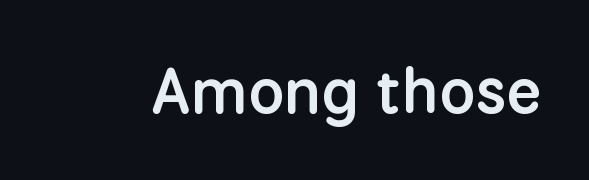
Notice how the stems are strictly vertical — no italics here. Check where the strokes stop: nothing finishes them off — pure sans. Stems and bowls a touch heavier than normal — semibold. The face used here is proportionally spaced, like ordinary book or web type.
